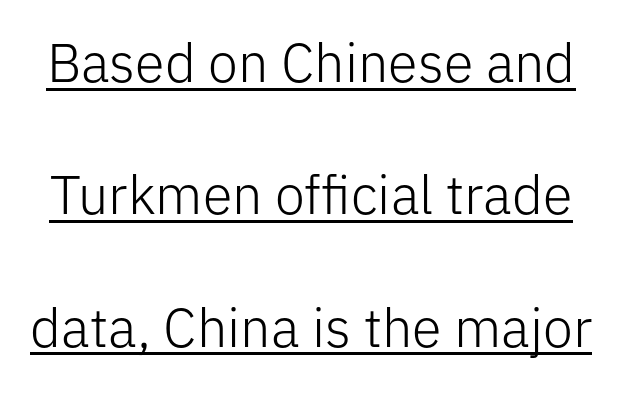
Q: Is the text bold? A: No.
Q: Is the text italic (slanted)? A: No, it is upright.
Q: Is the typeface a serif or a sans-serif typeface? A: Sans-serif.
Q: Is the text underlined? A: Yes.
Q: Is the spacing between letters normal or unusually wide? A: Normal.
Q: Is the spacing between lines tight, normal or loose? A: Loose.
Q: Width (condensed, normal, or wide)? A: Normal.
Q: Stroke contrast? A: Low.
Q: x-height? A: Medium.
Q: Monospaced? A: No.
